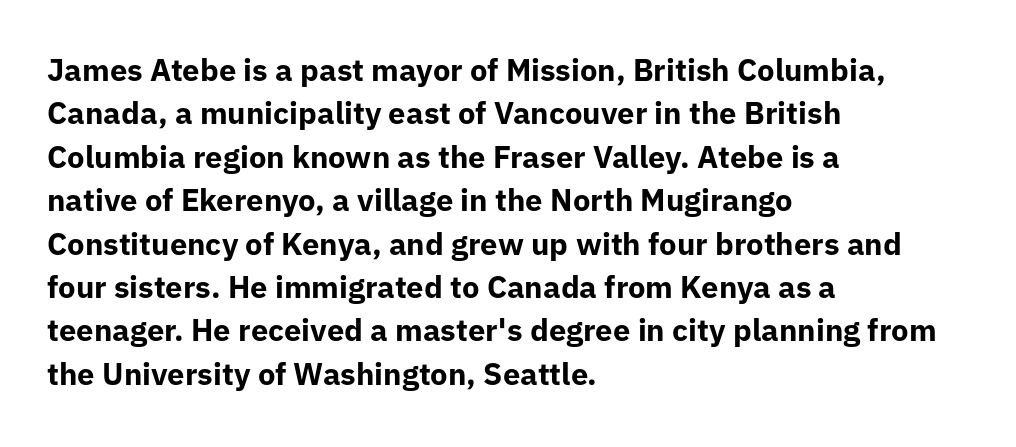
Q: Is the text bold? A: Yes.
Q: Is the text italic (slanted)? A: No, it is upright.
Q: Is the typeface a serif or a sans-serif typeface? A: Sans-serif.
Q: Is the text underlined? A: No.
Q: How is the paragraph aligned? A: Left-aligned.
Q: Is the spacing between letters normal or unusually wide? A: Normal.
Q: Is the spacing between lines tight, normal or loose? A: Normal.
Q: Width (condensed, normal, or wide)? A: Normal.
Q: Stroke contrast? A: Low.
Q: x-height? A: Medium.
Q: Monospaced? A: No.
